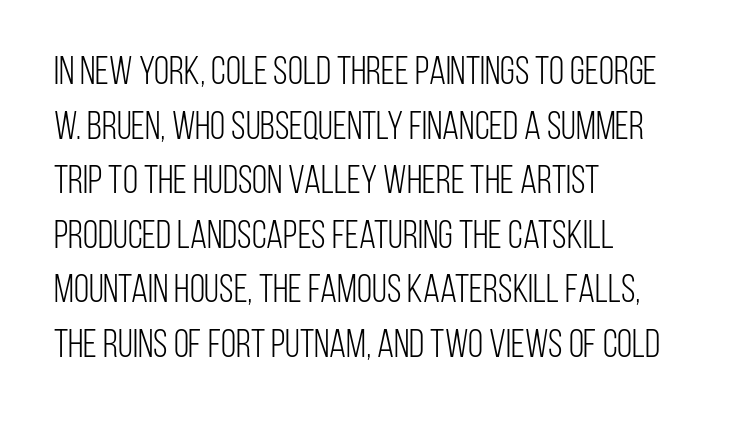
The image shows 39 px light, condensed sans-serif type, upright; set left-aligned, normal line spacing (1.4x), normal letter spacing, not underlined; low stroke contrast and a large x-height.
